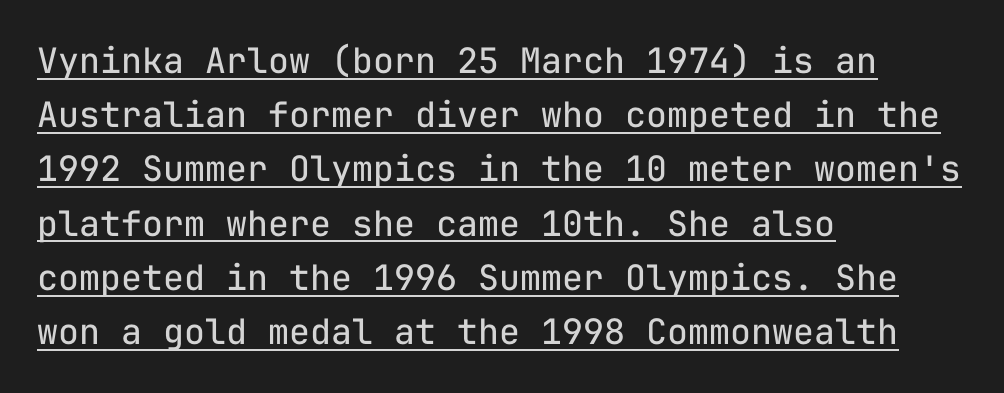
A sans-serif font was chosen for this passage. A rule runs beneath these lines of type. Line starts are locked; line ends wander. The font is comparable to plain body text, perhaps lighter.
